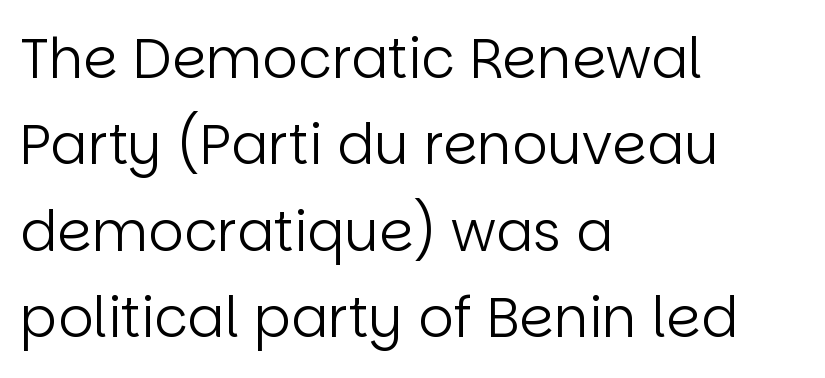
Compared with typical body copy, the letter spacing here is the same. Caption: face not bold, strokes unweighted. Decoration check: the copy has no underline. Whoever set this chose a conventional vertical rhythm.
